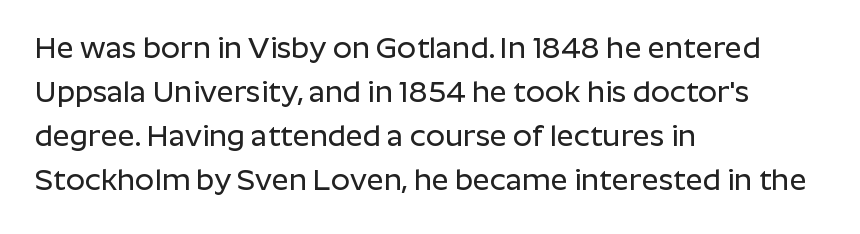
Q: Is the text italic (slanted)? A: No, it is upright.
Q: Is the typeface a serif or a sans-serif typeface? A: Sans-serif.
Q: Is the text underlined? A: No.
Q: How is the paragraph aligned? A: Left-aligned.
Q: Is the spacing between letters normal or unusually wide? A: Normal.
Q: Is the spacing between lines tight, normal or loose? A: Normal.
Q: Width (condensed, normal, or wide)? A: Normal.
Q: Stroke contrast? A: Low.
Q: x-height? A: Medium.
Q: Monospaced? A: No.
